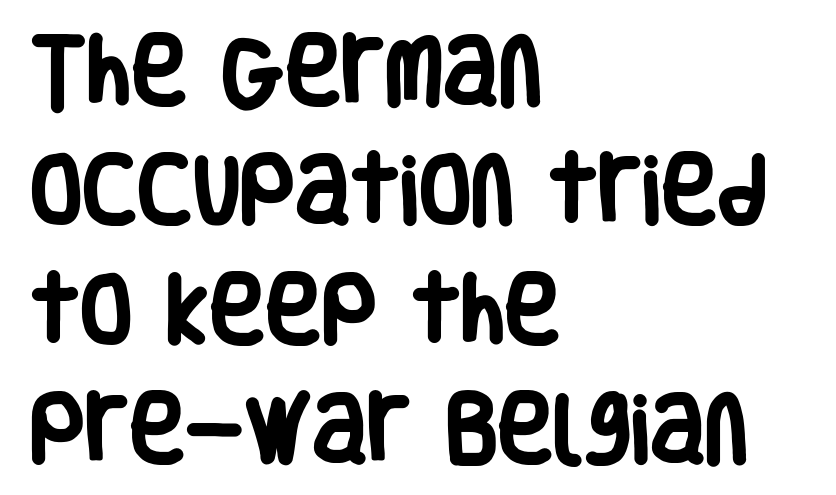
The image shows 76 px heavy, condensed sans-serif type, upright; set left-aligned, normal line spacing (1.57x), normal letter spacing, not underlined; low stroke contrast and a large x-height.
